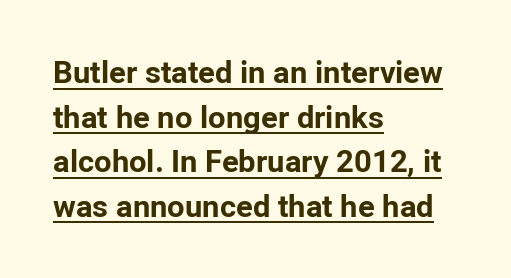
Q: Is the text bold? A: Yes.
Q: Is the text italic (slanted)? A: No, it is upright.
Q: Is the typeface a serif or a sans-serif typeface? A: Sans-serif.
Q: Is the text underlined? A: Yes.
Q: How is the paragraph aligned? A: Left-aligned.
Q: Is the spacing between letters normal or unusually wide? A: Normal.
Q: Is the spacing between lines tight, normal or loose? A: Normal.
Q: Width (condensed, normal, or wide)? A: Normal.
Q: Stroke contrast? A: Low.
Q: x-height? A: Medium.
Q: Monospaced? A: No.
